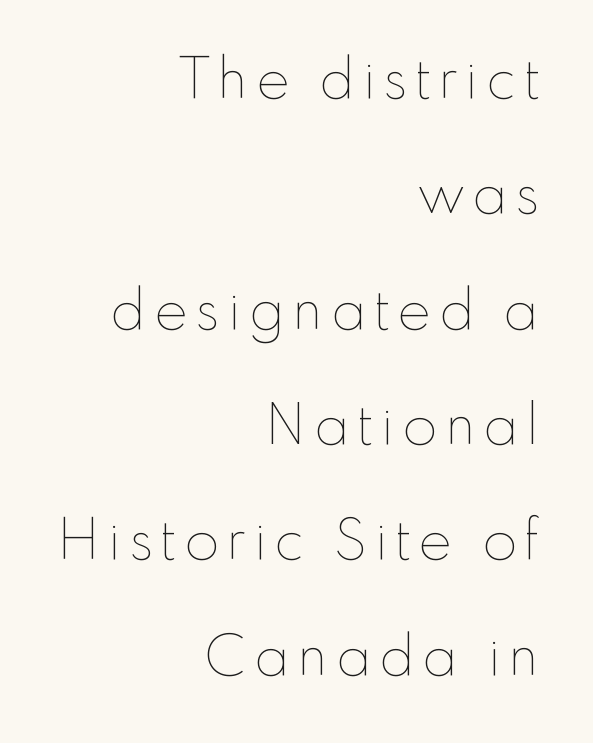
The image shows 56 px thin type, upright; set right-aligned, loose line spacing (2.06x), not underlined; low stroke contrast and a small x-height.
